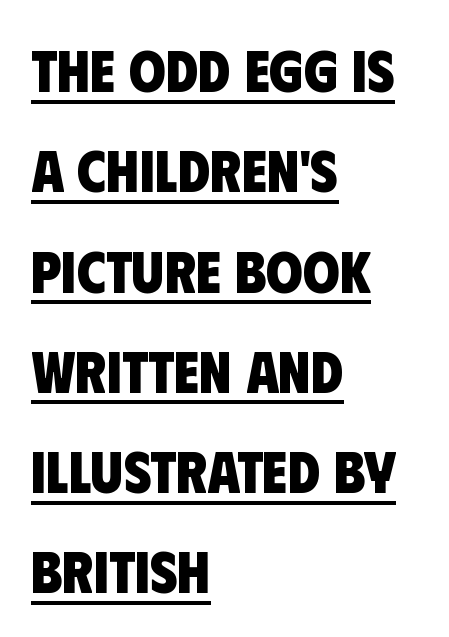
The image shows 59 px heavy, condensed sans-serif type; set left-aligned, normal line spacing (1.7x), normal letter spacing, underlined; low stroke contrast and a large x-height.
